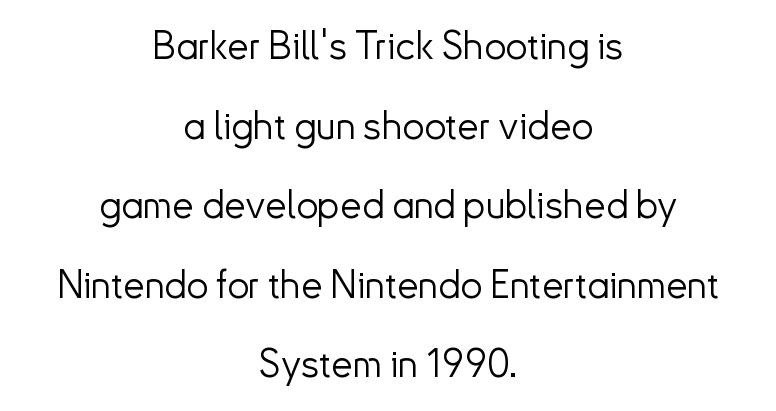
Q: Is the text bold? A: No.
Q: Is the text italic (slanted)? A: No, it is upright.
Q: Is the typeface a serif or a sans-serif typeface? A: Sans-serif.
Q: Is the text underlined? A: No.
Q: How is the paragraph aligned? A: Centered.
Q: Is the spacing between letters normal or unusually wide? A: Normal.
Q: Is the spacing between lines tight, normal or loose? A: Loose.
Q: Width (condensed, normal, or wide)? A: Normal.
Q: Stroke contrast? A: Low.
Q: x-height? A: Small.
Q: Monospaced? A: No.
